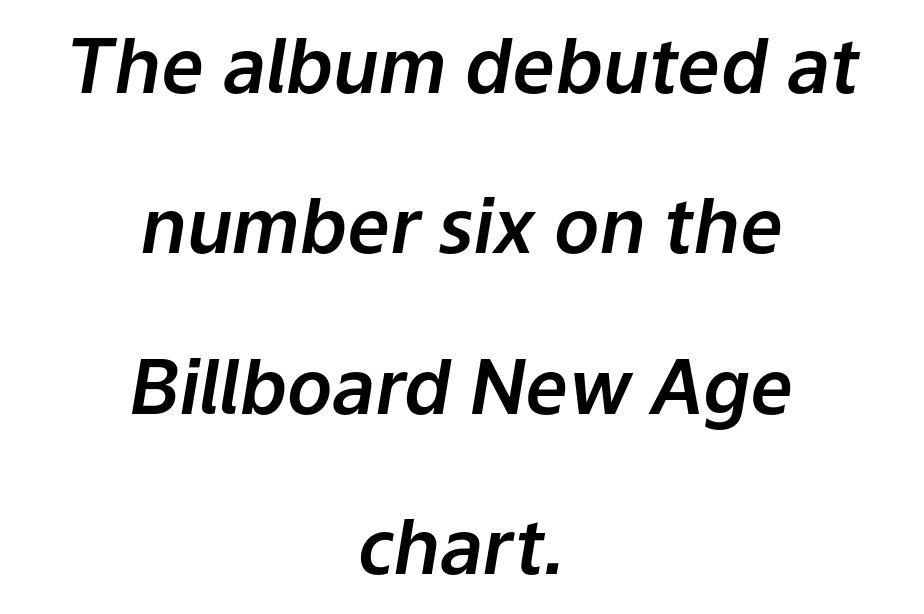
Q: Is the text italic (slanted)? A: Yes, it leans right by about 9 degrees.
Q: Is the text underlined? A: No.
Q: How is the paragraph aligned? A: Centered.
Q: Is the spacing between letters normal or unusually wide? A: Normal.
Q: Is the spacing between lines tight, normal or loose? A: Loose.
Q: Width (condensed, normal, or wide)? A: Normal.
Q: Stroke contrast? A: Low.
Q: x-height? A: Medium.
Q: Monospaced? A: No.
